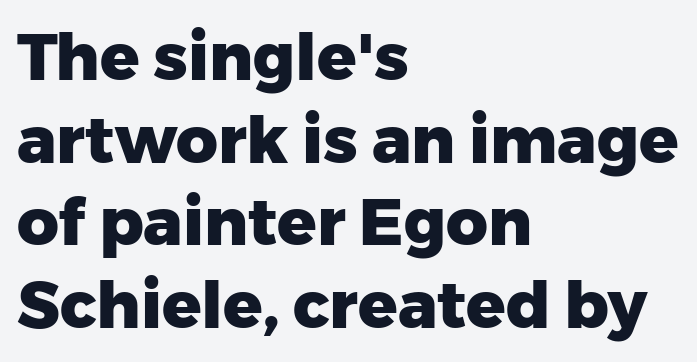
Q: Is the text bold? A: Yes.
Q: Is the text italic (slanted)? A: No, it is upright.
Q: Is the typeface a serif or a sans-serif typeface? A: Sans-serif.
Q: Is the text underlined? A: No.
Q: How is the paragraph aligned? A: Left-aligned.
Q: Is the spacing between letters normal or unusually wide? A: Normal.
Q: Is the spacing between lines tight, normal or loose? A: Normal.
Q: Width (condensed, normal, or wide)? A: Normal.
Q: Stroke contrast? A: Low.
Q: x-height? A: Medium.
Q: Monospaced? A: No.
